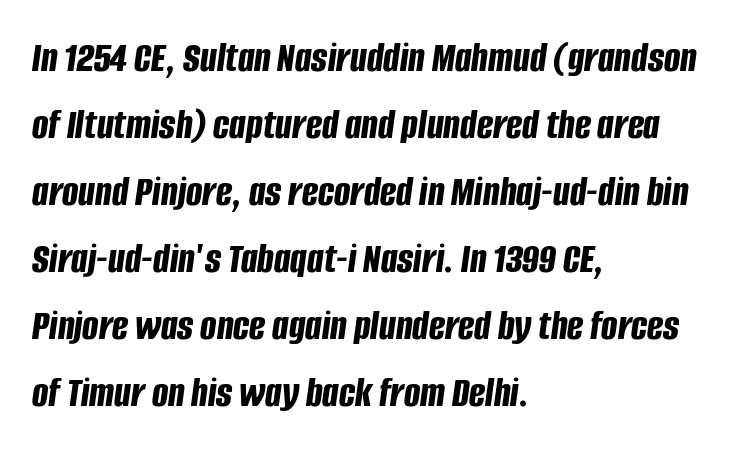
The image shows 43 px bold, condensed type, italic (leaning right); set left-aligned, normal line spacing (1.56x), normal letter spacing, not underlined; low stroke contrast and a large x-height.
